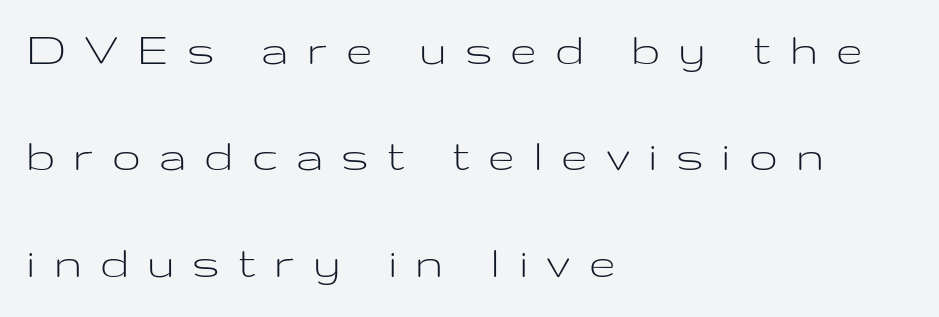
The strokes are not fattened; the text isn't bold. The letterforms stand isolated, each surrounded by extra space. This rendering uses left alignment, leaving the right contour irregular. Horizontal bands of white between lines are thick stripes. The font family rendered here belongs to the sans-serif group.
